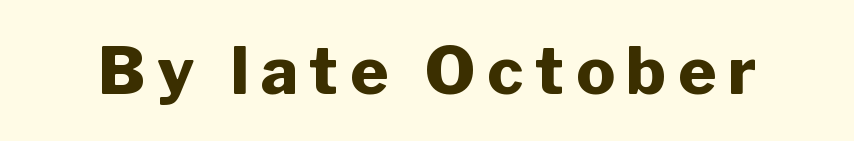
Q: Is the text bold? A: Yes.
Q: Is the text italic (slanted)? A: No, it is upright.
Q: Is the typeface a serif or a sans-serif typeface? A: Sans-serif.
Q: Is the text underlined? A: No.
Q: Width (condensed, normal, or wide)? A: Normal.
Q: Stroke contrast? A: Low.
Q: x-height? A: Medium.
Q: Monospaced? A: No.
